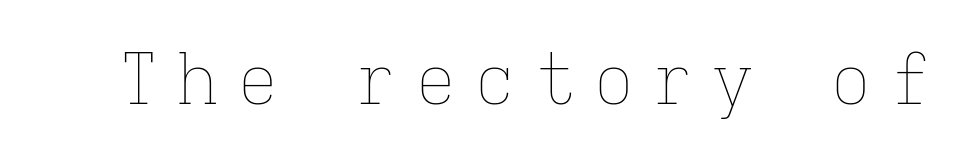
The letters march in equal steps, a hallmark of fixed-pitch type. If you drew a line through each stem, it would be perfectly vertical. Each stroke keeps to a modest, everyday thickness or less. Someone cranked the tracking dial way up on this one. Bare-footed words on every line.
